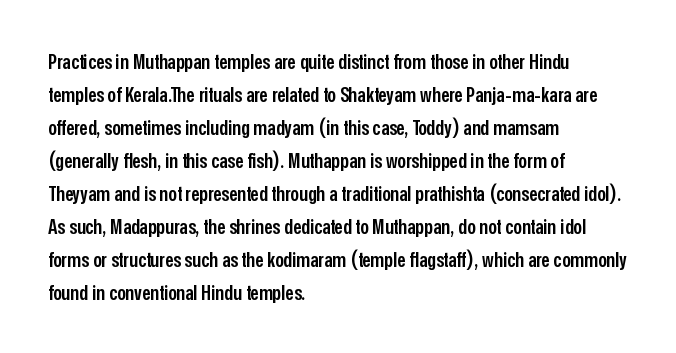
{"italic": "no", "bold": "semi", "underline": "no", "align": "left", "line_spacing": "normal", "line_spacing_ratio": 1.57, "letter_spacing": "normal", "letter_spacing_em": 0.0, "glyph_px": 21}
